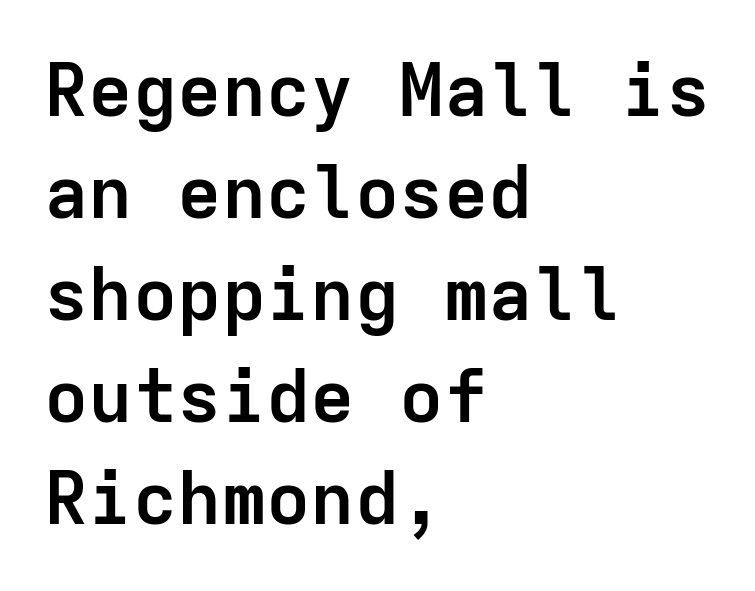
The image shows 74 px semibold sans-serif type, upright, monospaced; set left-aligned, normal line spacing (1.38x), normal letter spacing, not underlined; low stroke contrast and a medium x-height.
